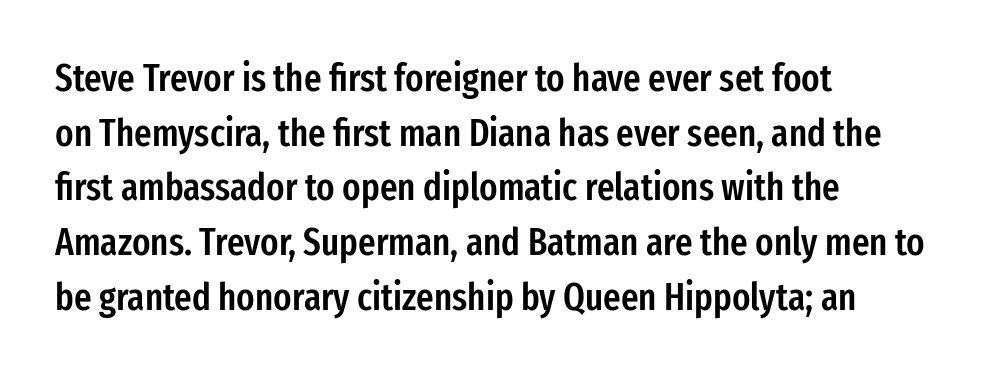
The image shows 38 px semibold, condensed sans-serif type, upright; set left-aligned, normal line spacing (1.44x), normal letter spacing, not underlined; low stroke contrast and a medium x-height.
